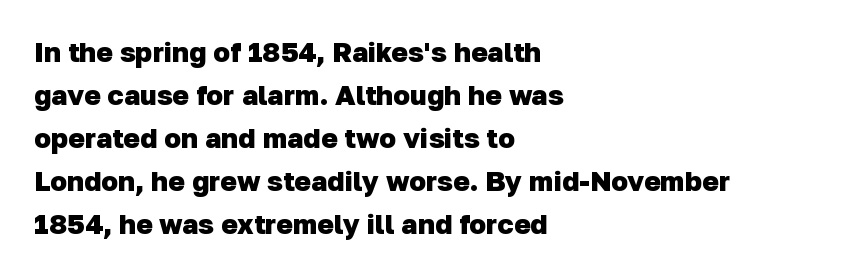
Q: Is the text bold? A: Yes.
Q: Is the typeface a serif or a sans-serif typeface? A: Sans-serif.
Q: Is the text underlined? A: No.
Q: How is the paragraph aligned? A: Left-aligned.
Q: Is the spacing between letters normal or unusually wide? A: Normal.
Q: Is the spacing between lines tight, normal or loose? A: Normal.
Q: Width (condensed, normal, or wide)? A: Normal.
Q: Stroke contrast? A: Low.
Q: x-height? A: Medium.
Q: Monospaced? A: No.
